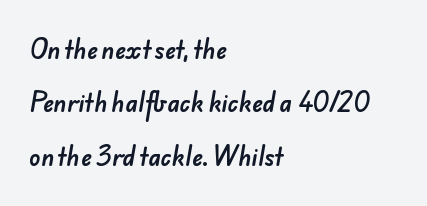
{"underline": "no", "align": "left", "line_spacing": "loose", "line_spacing_ratio": 2.32, "letter_spacing": "normal", "letter_spacing_em": 0.0, "glyph_px": 23}
